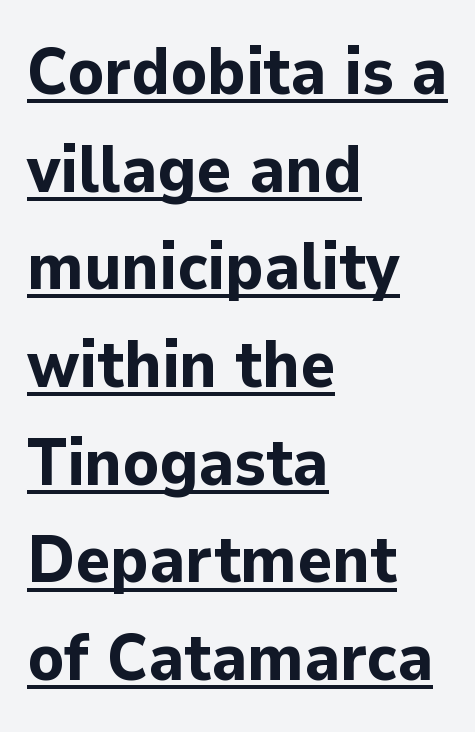
{"serif": "no", "italic": "no", "bold": "yes", "weight": "bold", "width": "normal", "stroke_contrast": "low", "x_height": "medium", "monospaced": "no", "underline": "yes", "align": "left", "line_spacing": "normal", "line_spacing_ratio": 1.48, "letter_spacing": "normal", "letter_spacing_em": 0.0, "glyph_px": 66}
